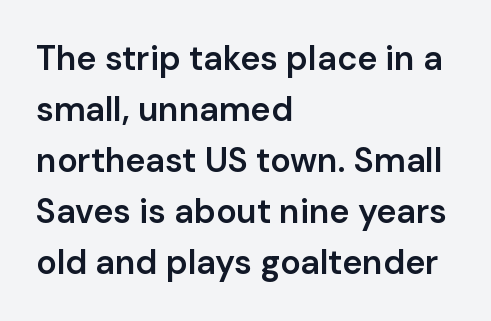
Looks like regular typesetting: each glyph gets only the width it needs. Regarding serifs, this sample does without them. Do the letters lean? They stand straight. Successive baselines arrive at the customary interval. Look at the tracking — it's just the regular setting, nothing added.
